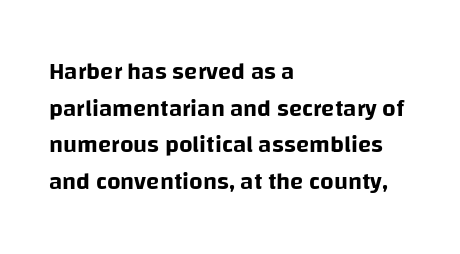
Q: Is the text italic (slanted)? A: No, it is upright.
Q: Is the text underlined? A: No.
Q: How is the paragraph aligned? A: Left-aligned.
Q: Is the spacing between letters normal or unusually wide? A: Normal.
Q: Is the spacing between lines tight, normal or loose? A: Normal.
